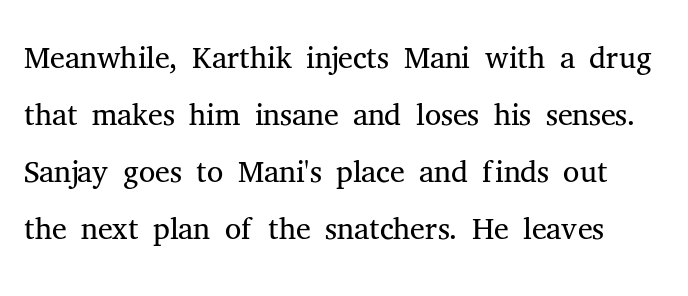
Glyph-to-glyph distance matches everyday printed text. Beneath every word, the page is bare. The cut favours lightness, reaching ordinary text weight at its darkest. Old-style or modern, the face here clearly has serifs. Is there any slant? The stems are plumb. Spacing verdict: proportional, widths tailored to each character.
